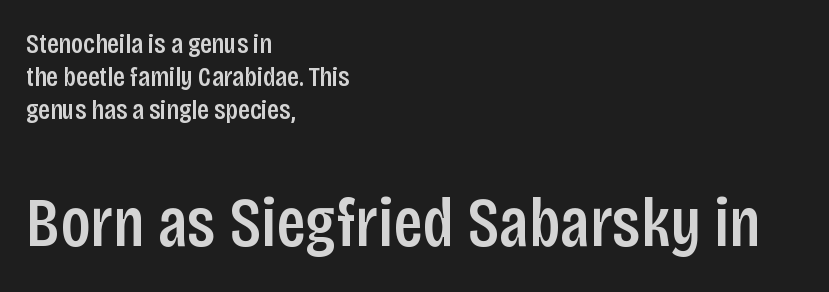
{"serif": "no", "italic": "no", "bold": "semi", "weight": "semibold", "width": "condensed", "stroke_contrast": "low", "x_height": "large", "monospaced": "no", "underline": "no", "align": "left", "line_spacing_ratio": 1.17, "letter_spacing": "normal", "letter_spacing_em": 0.0, "larger_block": "second", "size_ratio": 2.5, "glyph_px": 70}
